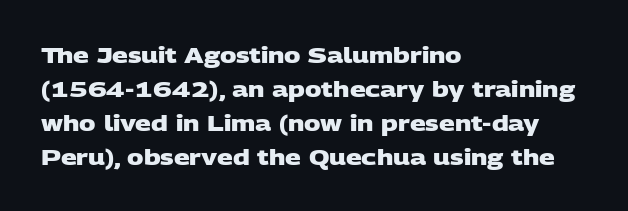
The image shows 22 px bold type; set left-aligned, normal line spacing (1.54x), normal letter spacing, not underlined.
